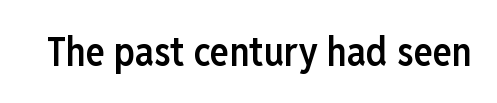
Just letters on the line, the space beneath them empty. A typesetter would call this zero additional tracking. Rendered with straight, roman letterforms. Here the designer chose a conventional face with non-uniform glyph widths. Examine the stroke ends and you'll find no serifs.
